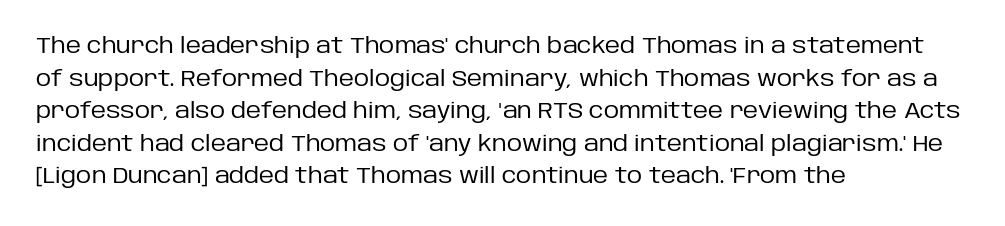
The image shows 21 px text type, upright; set left-aligned, normal line spacing (1.55x), normal letter spacing, not underlined.
